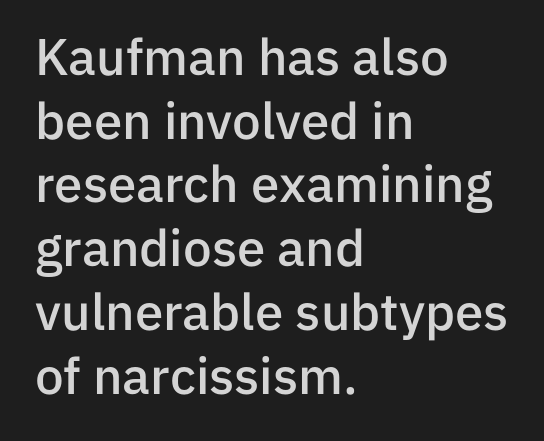
{"serif": "no", "italic": "no", "bold": "semi", "weight": "semibold", "width": "normal", "stroke_contrast": "low", "x_height": "medium", "monospaced": "no", "underline": "no", "align": "left", "line_spacing": "normal", "line_spacing_ratio": 1.25, "letter_spacing": "normal", "letter_spacing_em": 0.0, "glyph_px": 51}
